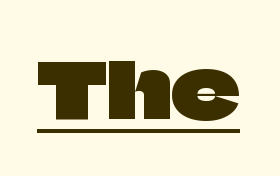
Spacing between characters is what you'd get straight out of the box. In designer terms, the underline attribute is active on this setting. You can tell from the bare stems that sans-serif type was used. Spacing verdict: proportional, widths tailored to each character. It's the straight-up-and-down kind of type.
